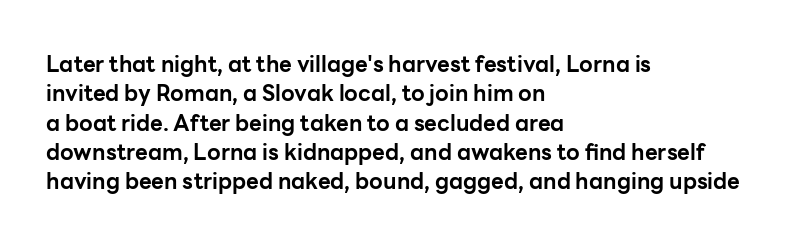
Q: Is the text bold? A: Yes.
Q: Is the text italic (slanted)? A: No, it is upright.
Q: Is the text underlined? A: No.
Q: How is the paragraph aligned? A: Left-aligned.
Q: Is the spacing between letters normal or unusually wide? A: Normal.
Q: Is the spacing between lines tight, normal or loose? A: Normal.
